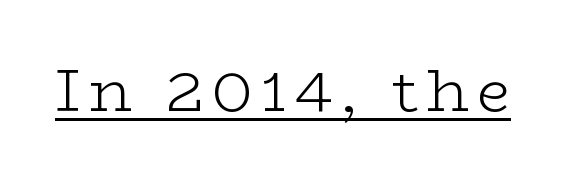
The lettering stays uniformly vertical, giving the passage a roman look. Is the type heavy? It reads as light-to-regular instead. Underlined type. A typesetter would call this proportional, since set widths differ per character. A serif font was chosen for this passage.
